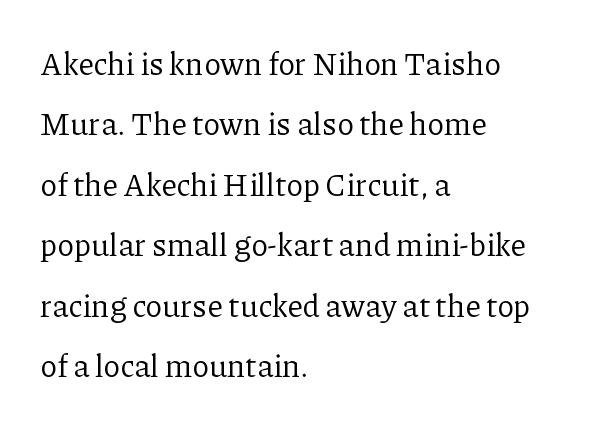
These lines stand farther apart than default settings would place them. The passage shown is typed in a proportional face where columns would drift. Horizontally, the lines are justified to the leading edge only. The specimen reads as upright at a glance. The rendering shows small feet on the letterforms — a serif design. The passage shown is not underscored anywhere.
